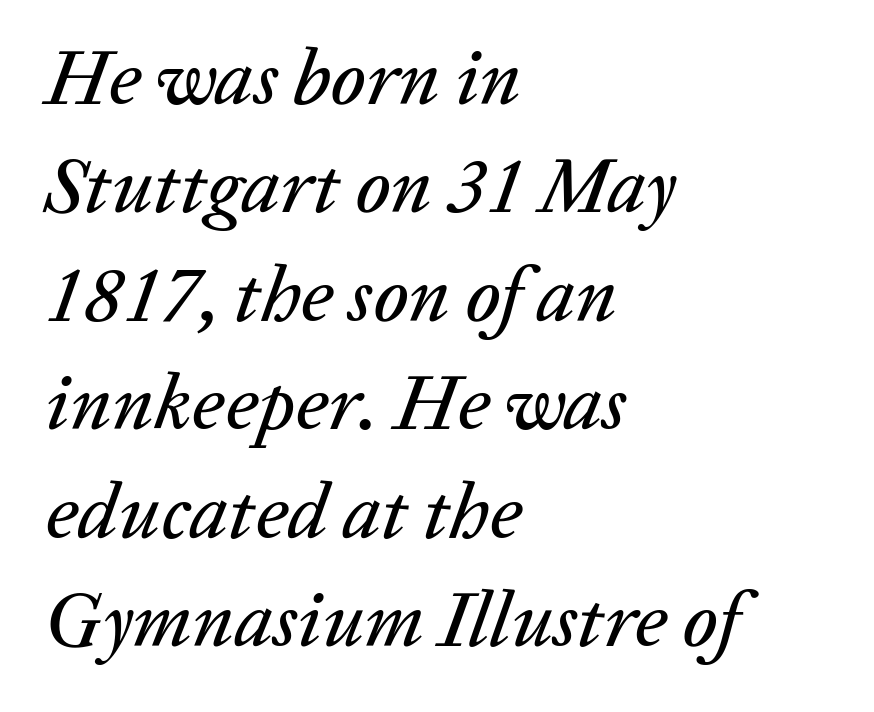
{"italic": "yes", "lean": "right", "slant_degrees": 20, "width": "normal", "stroke_contrast": "low", "x_height": "medium", "monospaced": "no", "underline": "no", "align": "left", "line_spacing": "normal", "line_spacing_ratio": 1.39, "letter_spacing": "normal", "letter_spacing_em": 0.0, "glyph_px": 78}
